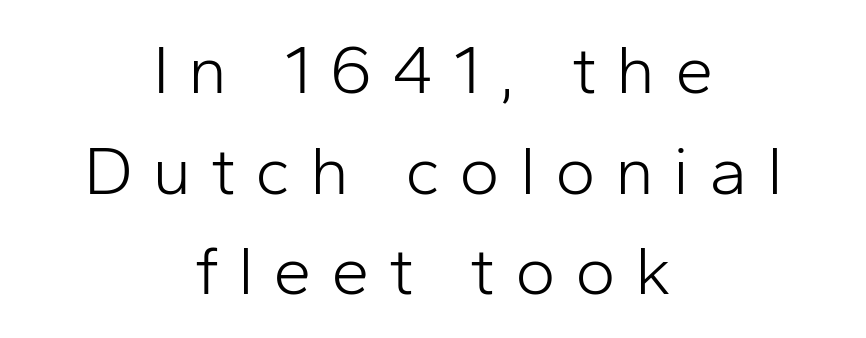
{"serif": "no", "italic": "no", "bold": "no", "weight": "light", "width": "normal", "stroke_contrast": "low", "x_height": "medium", "monospaced": "no", "underline": "no", "align": "center", "line_spacing": "normal", "line_spacing_ratio": 1.46, "letter_spacing": "wide", "letter_spacing_em": 0.28, "glyph_px": 69}
